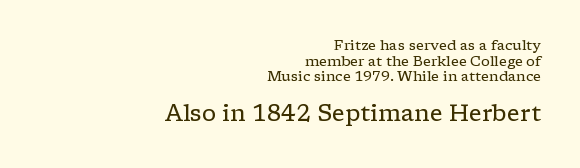
{"italic": "no", "bold": "no", "underline": "no", "align": "right", "line_spacing": "tight", "line_spacing_ratio": 1.12, "letter_spacing": "normal", "letter_spacing_em": 0.0, "larger_block": "second", "size_ratio": 1.64, "glyph_px": 23}
